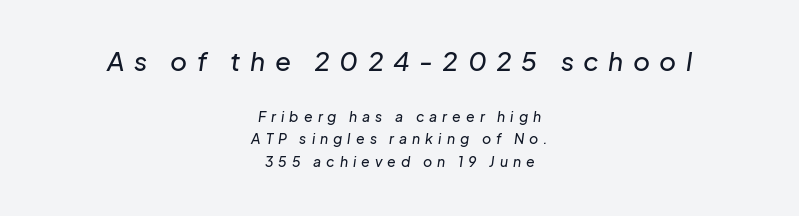
The face used here is rendered with a markedly widened letterfit. This rendering uses center alignment, leaving both contours irregular but symmetric. This sample uses an oblique cut, with every glyph tilted off the vertical. Vertical spacing — default. Which chunk is bigger? The first one — the top block dwarfs the bottom. Descenders hang freely into open space.
